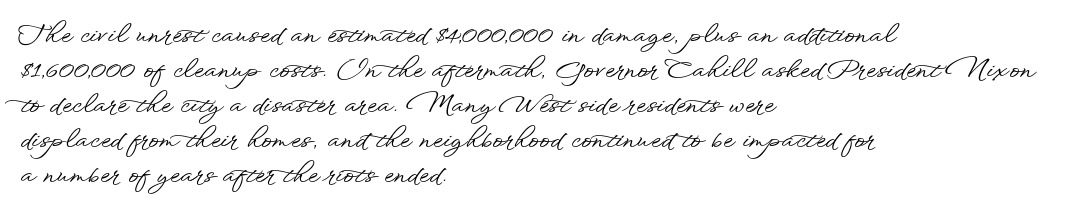
{"underline": "no", "align": "left", "line_spacing": "normal", "line_spacing_ratio": 1.4, "letter_spacing": "normal", "letter_spacing_em": 0.0, "glyph_px": 25}
